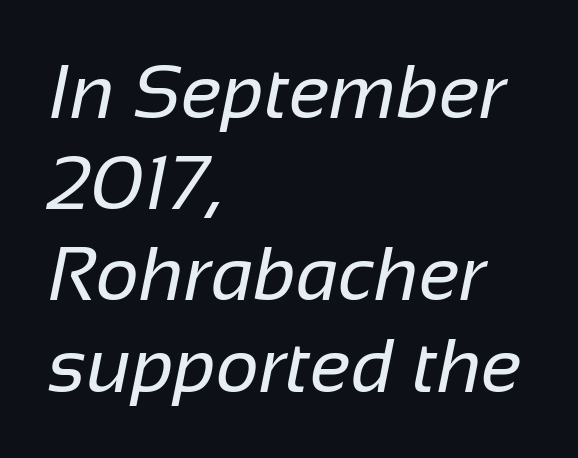
{"serif": "no", "bold": "no", "weight": "regular", "width": "normal", "stroke_contrast": "low", "x_height": "medium", "monospaced": "no", "underline": "no", "align": "left", "line_spacing_ratio": 1.2, "letter_spacing": "normal", "letter_spacing_em": 0.0, "glyph_px": 76}
